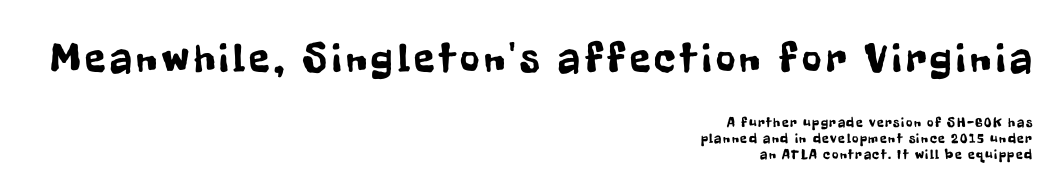
The image shows 42 px condensed sans-serif type, upright; set right-aligned, tight line spacing (1.14x), not underlined; the first (top) block is 3.0x larger; low stroke contrast and a medium x-height.
